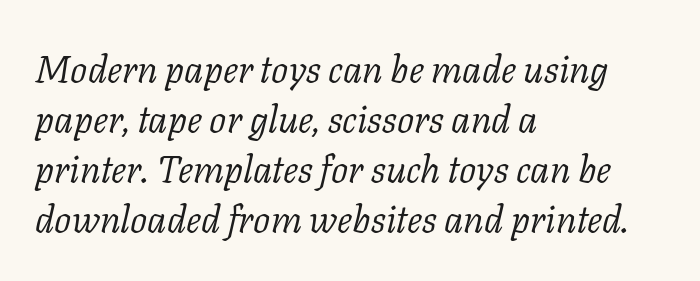
Q: Is the text bold? A: No.
Q: Is the text italic (slanted)? A: Yes, it leans right by about 11 degrees.
Q: Is the typeface a serif or a sans-serif typeface? A: Serif.
Q: Is the text underlined? A: No.
Q: How is the paragraph aligned? A: Left-aligned.
Q: Is the spacing between letters normal or unusually wide? A: Normal.
Q: Is the spacing between lines tight, normal or loose? A: Normal.
Q: Width (condensed, normal, or wide)? A: Normal.
Q: Stroke contrast? A: Low.
Q: x-height? A: Medium.
Q: Monospaced? A: No.
